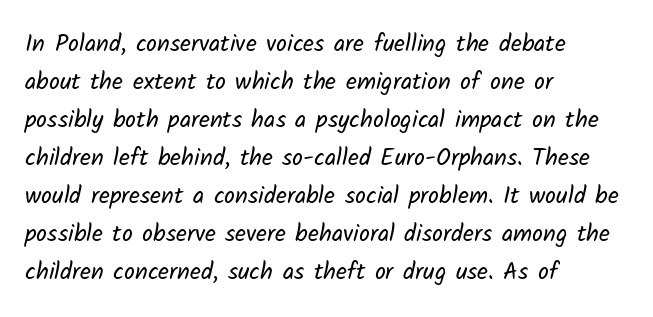
{"bold": "no", "underline": "no", "align": "left", "line_spacing": "normal", "line_spacing_ratio": 1.58, "letter_spacing": "normal", "letter_spacing_em": 0.0, "glyph_px": 24}
